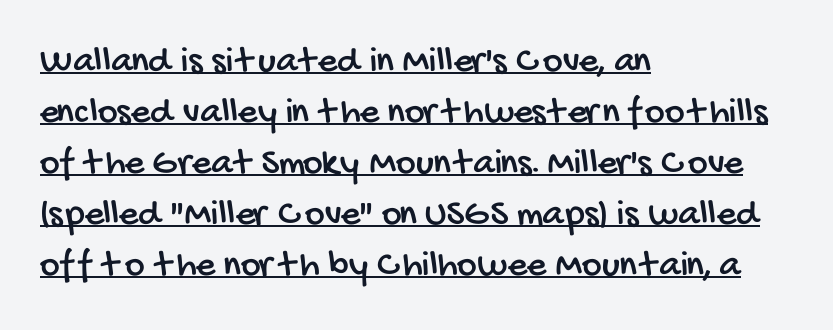
The horizontal fit of the characters is conventional and even. Rows of type keep a routine distance in the vertical direction. Spacing verdict: proportional, widths tailored to each character. Horizontal alignment here is leftward, the default for most running prose. Underlining? Definitely there.
